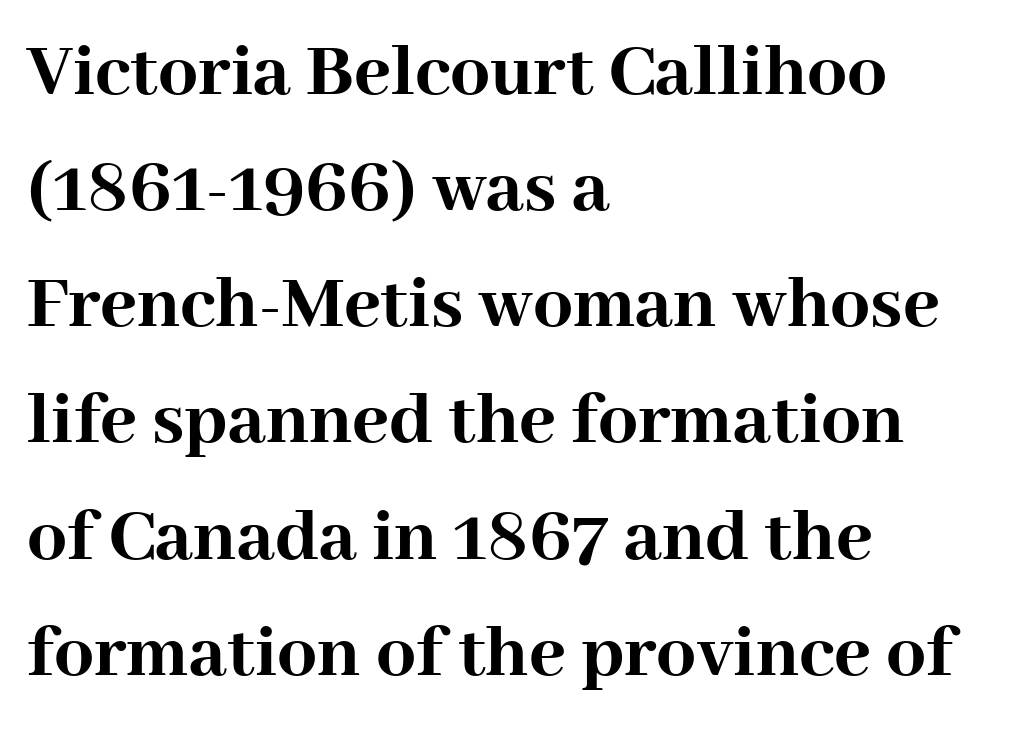
How are the letters spaced? Ordinarily, with no added tracking. A clean baseline with only descenders dipping below it. This sample uses an upright cut, with every glyph sitting square on the baseline. What kind of face is this? One with serifs. Is the type bold? Yes — the strokes are clearly thick and heavy.
